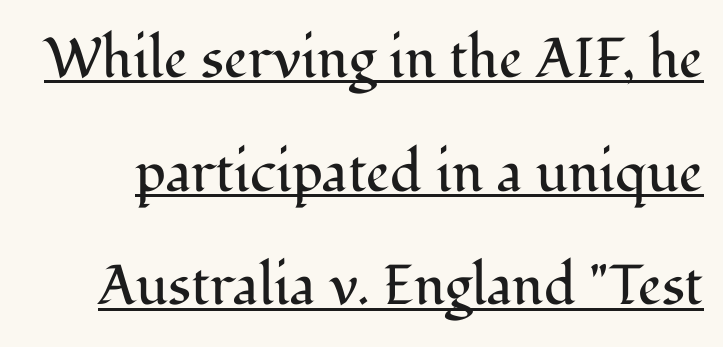
Q: Is the text bold? A: No.
Q: Is the text italic (slanted)? A: No, it is upright.
Q: Is the typeface a serif or a sans-serif typeface? A: Serif.
Q: Is the text underlined? A: Yes.
Q: Is the spacing between letters normal or unusually wide? A: Normal.
Q: Is the spacing between lines tight, normal or loose? A: Loose.
Q: Width (condensed, normal, or wide)? A: Normal.
Q: Stroke contrast? A: Medium.
Q: x-height? A: Medium.
Q: Monospaced? A: No.
